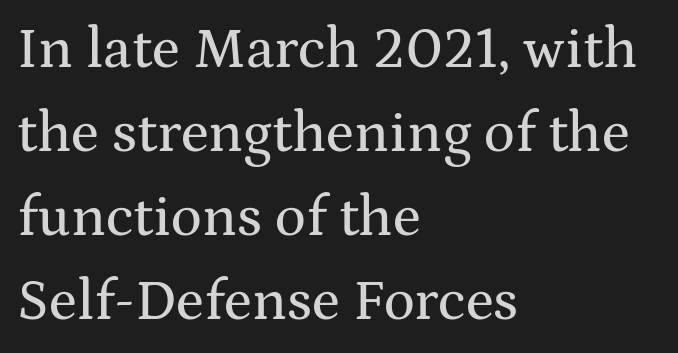
The image shows 58 px wide serif type, upright; set left-aligned, normal line spacing (1.45x), normal letter spacing, not underlined; medium stroke contrast and a medium x-height.
